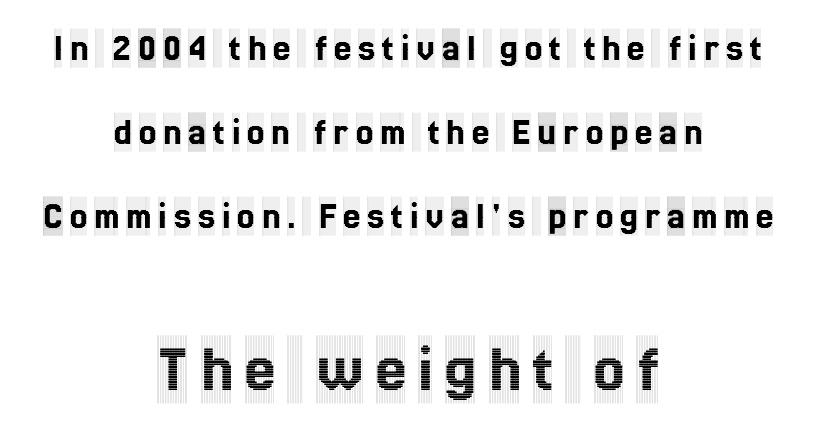
Glance below the letters and you will spot only blank space. The block of text is sparse from top to bottom, with ample space between rows. The font's upright variant was chosen for this text. Character widths vary here, with narrow letters taking less room than wide ones.
